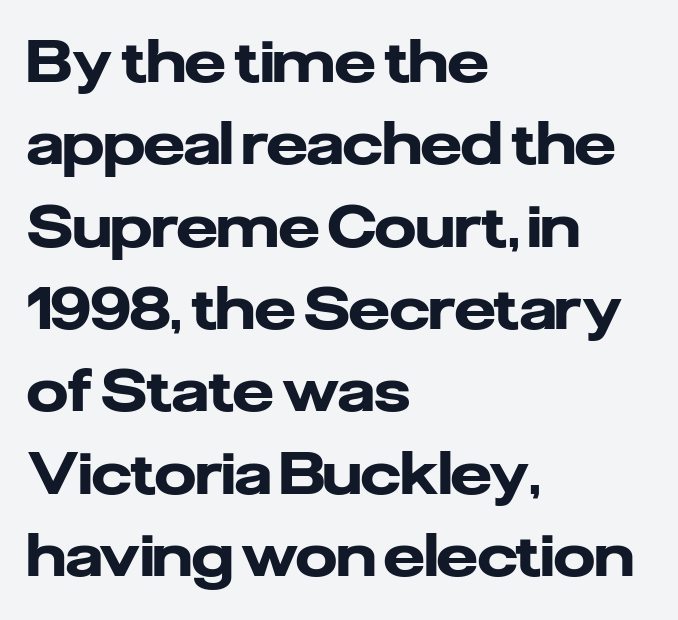
Q: Is the text bold? A: Yes.
Q: Is the text italic (slanted)? A: No, it is upright.
Q: Is the typeface a serif or a sans-serif typeface? A: Sans-serif.
Q: Is the text underlined? A: No.
Q: How is the paragraph aligned? A: Left-aligned.
Q: Is the spacing between letters normal or unusually wide? A: Normal.
Q: Is the spacing between lines tight, normal or loose? A: Normal.
Q: Width (condensed, normal, or wide)? A: Normal.
Q: Stroke contrast? A: Low.
Q: x-height? A: Medium.
Q: Monospaced? A: No.
